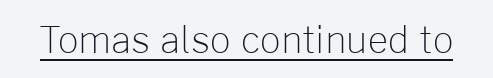
Q: Is the text bold? A: No.
Q: Is the text italic (slanted)? A: No, it is upright.
Q: Is the typeface a serif or a sans-serif typeface? A: Sans-serif.
Q: Is the text underlined? A: Yes.
Q: Is the spacing between letters normal or unusually wide? A: Normal.
Q: Width (condensed, normal, or wide)? A: Normal.
Q: Stroke contrast? A: Low.
Q: x-height? A: Medium.
Q: Monospaced? A: No.
